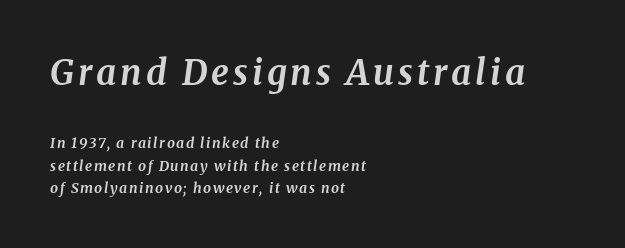
The image shows 35 px bold serif type, italic (leaning right); set left-aligned, normal line spacing (1.61x), not underlined; the first (top) block is 2.5x larger; medium stroke contrast and a medium x-height.
